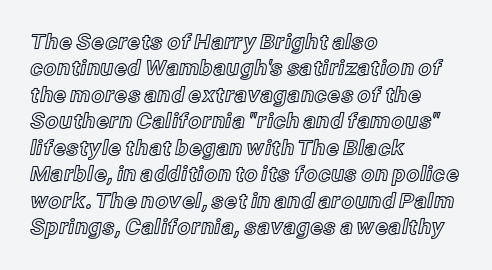
The image shows 21 px text type; set left-aligned, normal line spacing (1.26x), normal letter spacing, not underlined.
